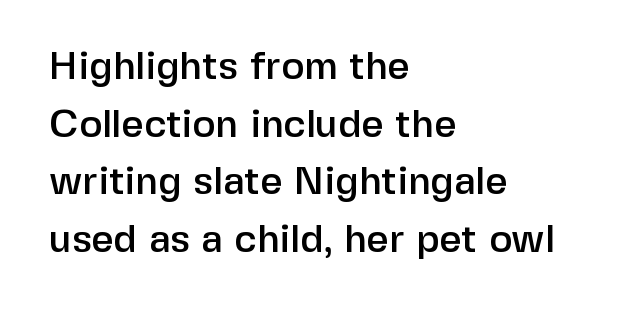
The image shows 39 px sans-serif type, upright; set left-aligned, normal line spacing (1.48x), normal letter spacing, not underlined; low stroke contrast and a medium x-height.
